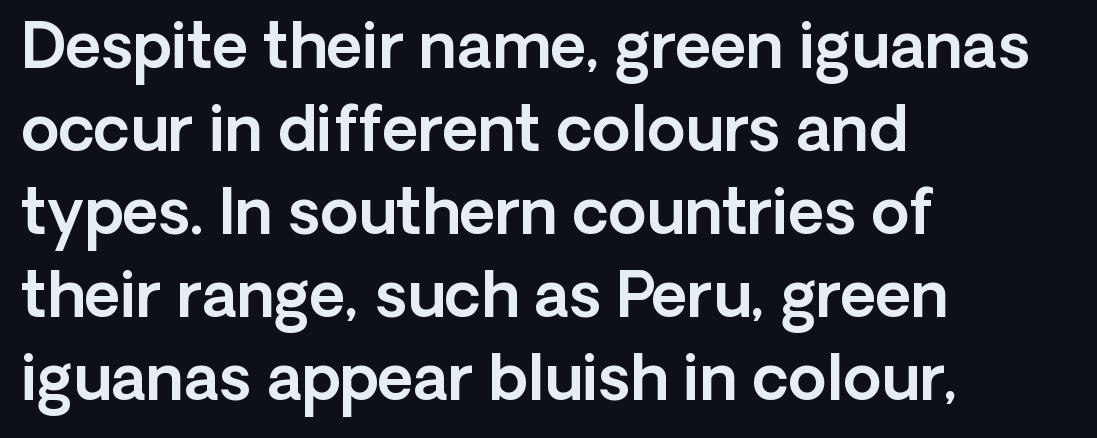
Q: Is the text italic (slanted)? A: No, it is upright.
Q: Is the typeface a serif or a sans-serif typeface? A: Sans-serif.
Q: Is the text underlined? A: No.
Q: How is the paragraph aligned? A: Left-aligned.
Q: Is the spacing between letters normal or unusually wide? A: Normal.
Q: Is the spacing between lines tight, normal or loose? A: Normal.
Q: Width (condensed, normal, or wide)? A: Normal.
Q: x-height? A: Medium.
Q: Monospaced? A: No.
